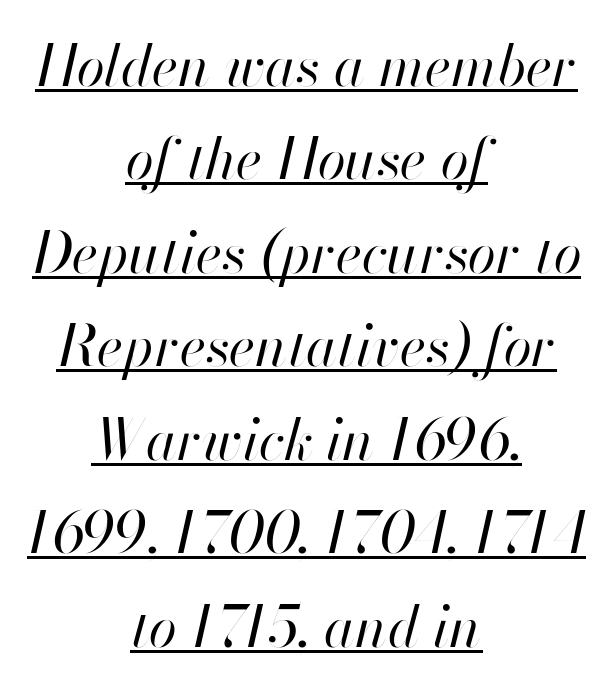
The image shows 57 px regular-weight type, italic (leaning right); set centered, normal line spacing (1.64x), normal letter spacing, underlined; high stroke contrast and a small x-height.
